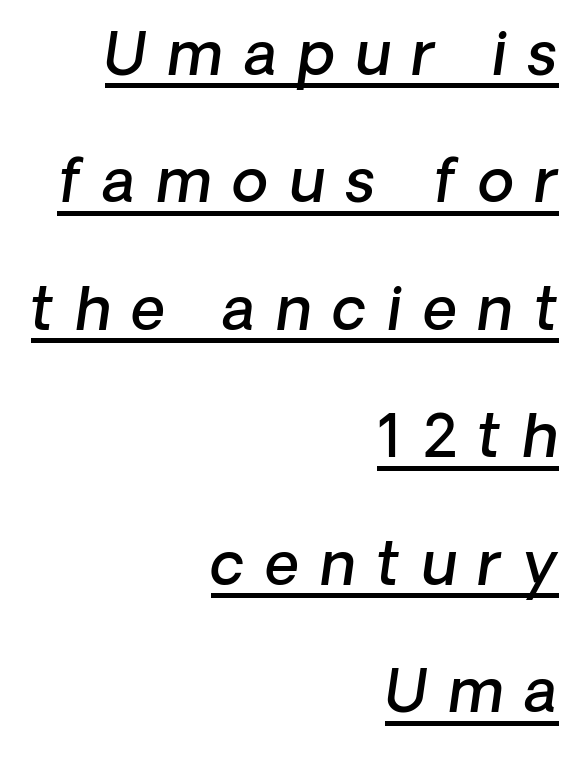
{"serif": "no", "bold": "semi", "weight": "semibold", "width": "normal", "stroke_contrast": "low", "x_height": "medium", "monospaced": "no", "underline": "yes", "align": "right", "line_spacing": "loose", "line_spacing_ratio": 2.16, "letter_spacing": "wide", "letter_spacing_em": 0.36, "glyph_px": 59}
